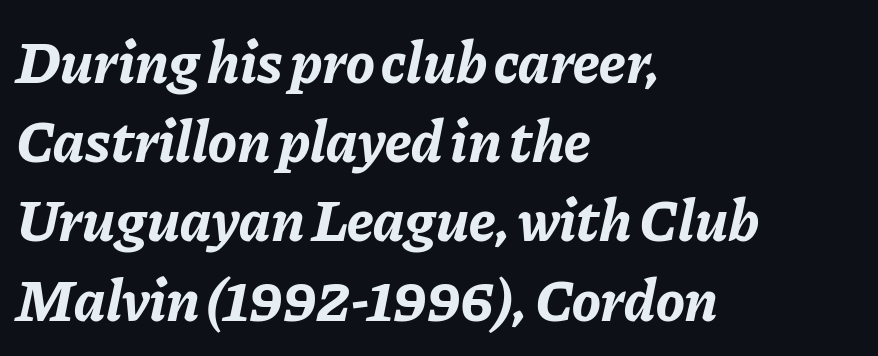
Q: Is the text bold? A: Yes.
Q: Is the text italic (slanted)? A: Yes, it leans right by about 11 degrees.
Q: Is the text underlined? A: No.
Q: How is the paragraph aligned? A: Left-aligned.
Q: Is the spacing between letters normal or unusually wide? A: Normal.
Q: Is the spacing between lines tight, normal or loose? A: Normal.
Q: Width (condensed, normal, or wide)? A: Normal.
Q: Stroke contrast? A: Low.
Q: x-height? A: Medium.
Q: Monospaced? A: No.
